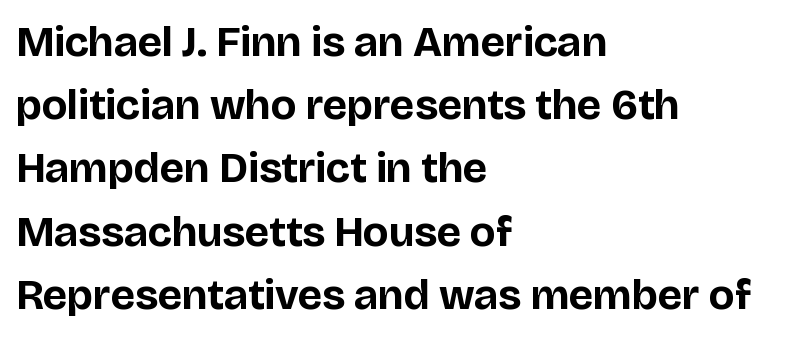
The image shows 43 px bold sans-serif type, upright; set left-aligned, normal line spacing (1.47x), normal letter spacing, not underlined; low stroke contrast and a large x-height.
